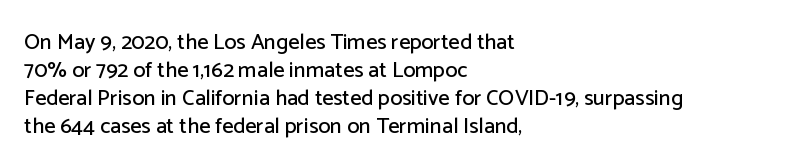
In terms of leading, this rendering sits right in the middle. Do the letters lean? They stand straight. These lines stack with their left ends in a neat column. The zone under the glyphs is completely vacant. The letters sit at their default tracking, neither squeezed nor spread.
